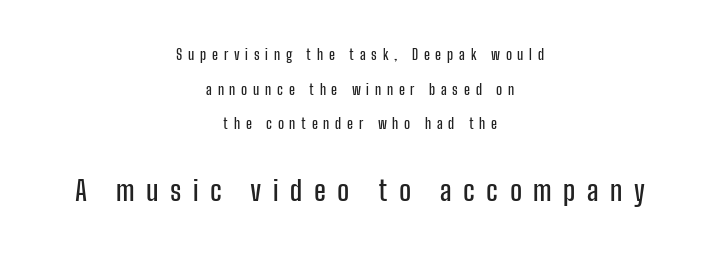
{"serif": "no", "italic": "no", "width": "condensed", "stroke_contrast": "low", "x_height": "medium", "monospaced": "no", "underline": "no", "align": "center", "line_spacing": "loose", "line_spacing_ratio": 2.48, "letter_spacing": "wide", "letter_spacing_em": 0.41, "larger_block": "second", "size_ratio": 2.0, "glyph_px": 28}
